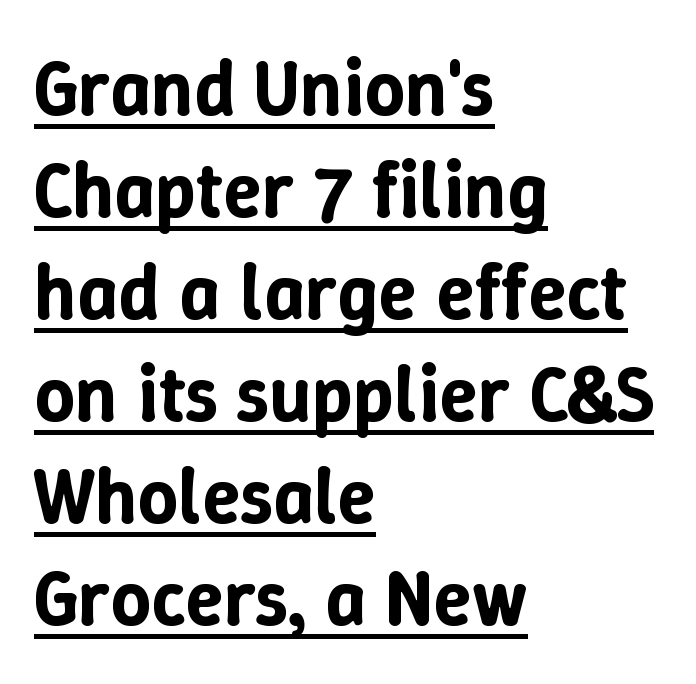
The image shows 79 px text type, upright; set left-aligned, normal line spacing (1.29x), normal letter spacing, underlined; low stroke contrast and a medium x-height.
